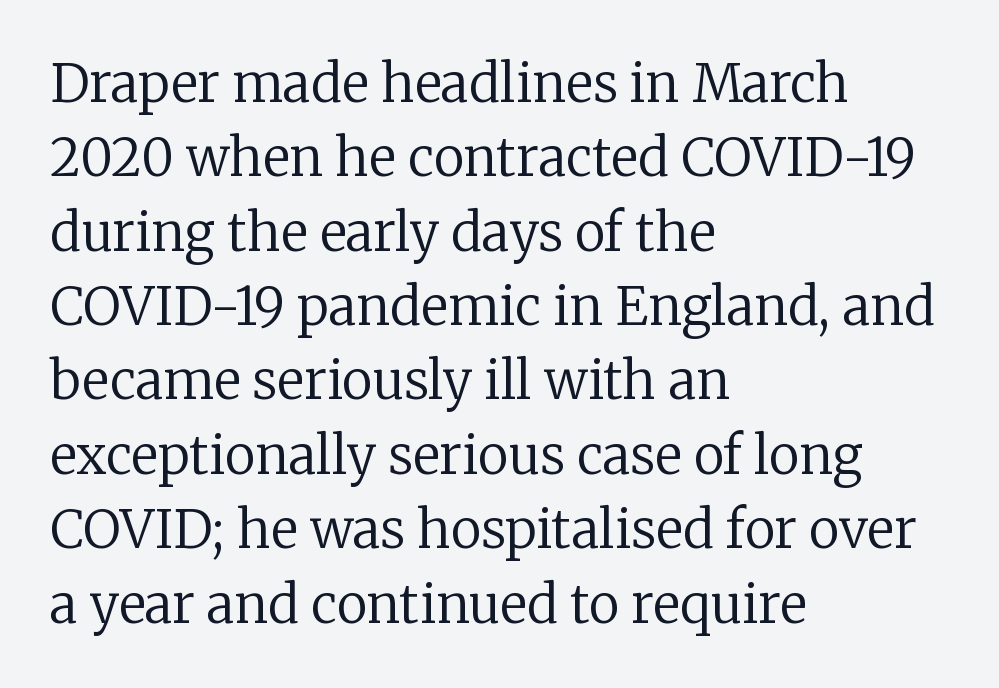
The image shows 52 px regular-weight serif type, upright; set left-aligned, normal line spacing (1.43x), normal letter spacing, not underlined; low stroke contrast and a medium x-height.
